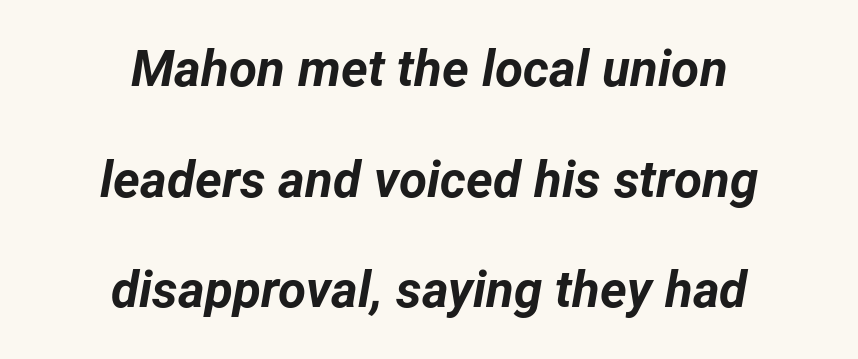
{"italic": "yes", "lean": "right", "slant_degrees": 12, "bold": "yes", "weight": "bold", "width": "normal", "stroke_contrast": "low", "x_height": "medium", "monospaced": "no", "underline": "no", "align": "center", "line_spacing": "loose", "line_spacing_ratio": 2.17, "letter_spacing": "normal", "letter_spacing_em": 0.0, "glyph_px": 51}
